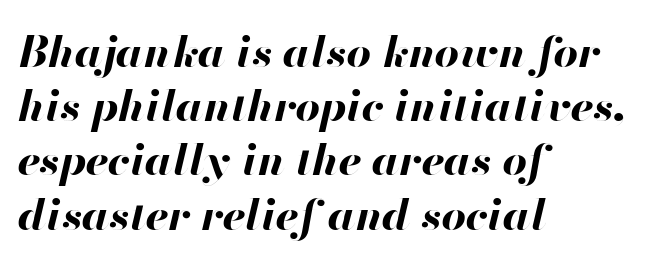
Q: Is the text bold? A: Yes.
Q: Is the text italic (slanted)? A: Yes, it leans right by about 13 degrees.
Q: Is the text underlined? A: No.
Q: How is the paragraph aligned? A: Left-aligned.
Q: Is the spacing between letters normal or unusually wide? A: Normal.
Q: Is the spacing between lines tight, normal or loose? A: Normal.
Q: Width (condensed, normal, or wide)? A: Normal.
Q: Stroke contrast? A: High.
Q: x-height? A: Small.
Q: Monospaced? A: No.
